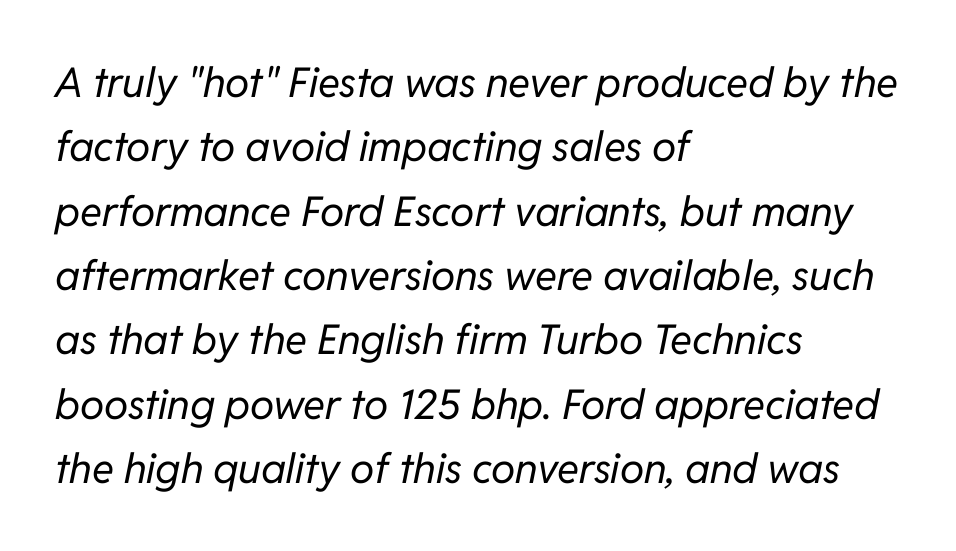
Q: Is the text bold? A: No.
Q: Is the text italic (slanted)? A: Yes, it leans right by about 11 degrees.
Q: Is the text underlined? A: No.
Q: How is the paragraph aligned? A: Left-aligned.
Q: Is the spacing between letters normal or unusually wide? A: Normal.
Q: Is the spacing between lines tight, normal or loose? A: Normal.
Q: Width (condensed, normal, or wide)? A: Normal.
Q: Stroke contrast? A: Low.
Q: x-height? A: Medium.
Q: Monospaced? A: No.
